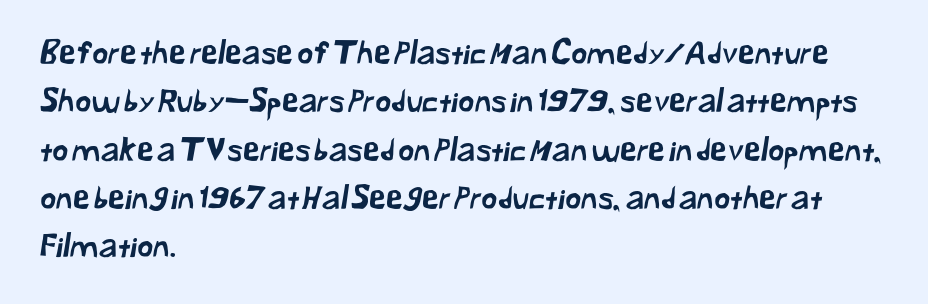
The image shows 31 px sans-serif type; set left-aligned, normal line spacing (1.56x), normal letter spacing, not underlined; low stroke contrast and a medium x-height.
